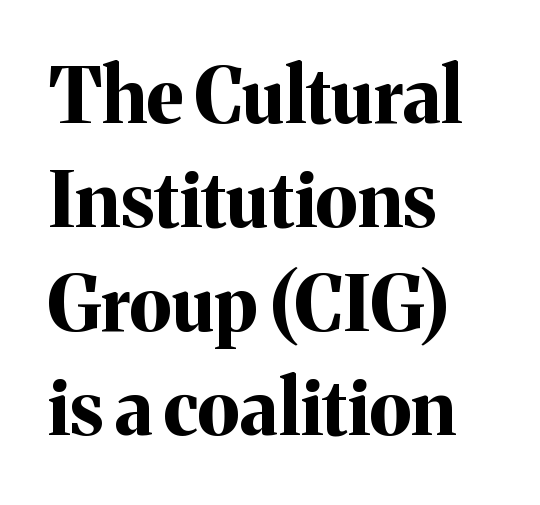
The face used here is seriffed, in the tradition of book romans. Any mark beneath the type? The region is blank. Characters remain perfectly vertical along every line. Between one letter and the next there's only the usual sliver of space. Regular leading.
